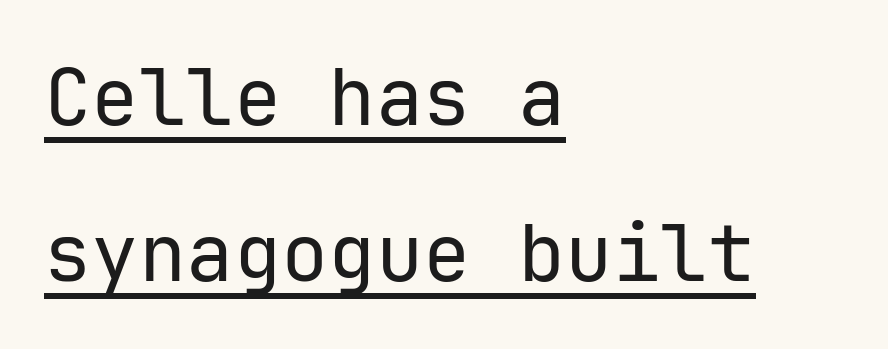
Q: Is the text bold? A: No.
Q: Is the text italic (slanted)? A: No, it is upright.
Q: Is the typeface a serif or a sans-serif typeface? A: Sans-serif.
Q: Is the text underlined? A: Yes.
Q: How is the paragraph aligned? A: Left-aligned.
Q: Is the spacing between letters normal or unusually wide? A: Normal.
Q: Is the spacing between lines tight, normal or loose? A: Loose.
Q: Width (condensed, normal, or wide)? A: Normal.
Q: Stroke contrast? A: Low.
Q: x-height? A: Medium.
Q: Monospaced? A: Yes.
